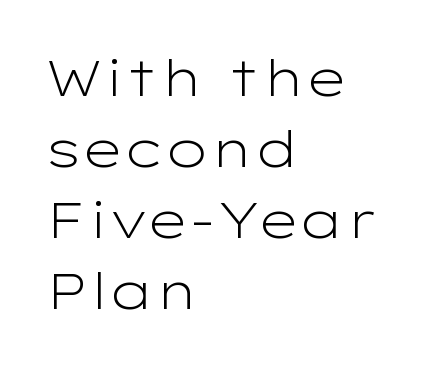
The image shows 51 px light, wide sans-serif type, upright; set left-aligned, normal line spacing (1.39x), normal letter spacing, not underlined; low stroke contrast and a medium x-height.
